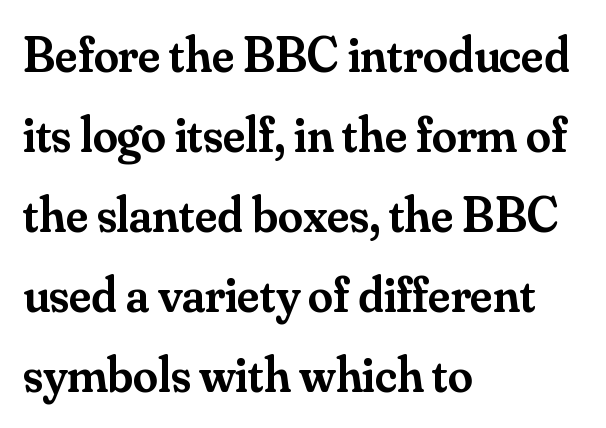
{"serif": "yes", "italic": "no", "bold": "semi", "weight": "semibold", "width": "normal", "stroke_contrast": "medium", "x_height": "small", "monospaced": "no", "underline": "no", "align": "left", "line_spacing": "normal", "line_spacing_ratio": 1.6, "letter_spacing": "normal", "letter_spacing_em": 0.0, "glyph_px": 50}
